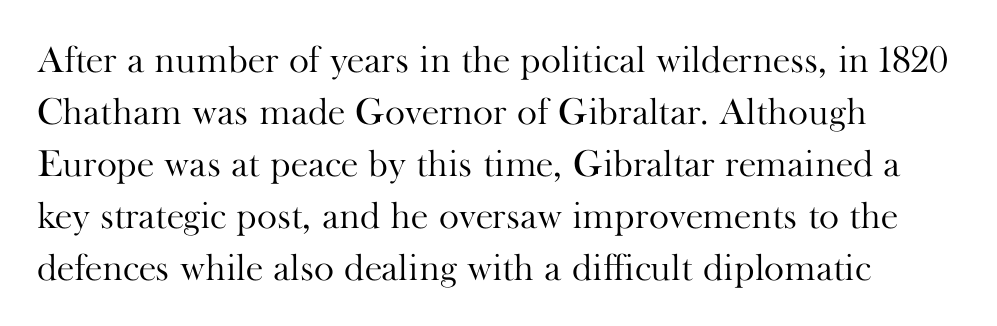
Note: serifs present on the glyphs. The weight tops out at a normal text grade. A typesetter would mark this as roman, not italic. The zone under the glyphs is completely vacant. Casual observation: everything's shoved over to the left.
